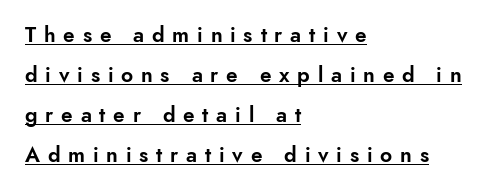
The image shows 21 px text type, upright; set left-aligned, loose line spacing (1.91x), unusually wide letter spacing (+0.37 em), underlined.
